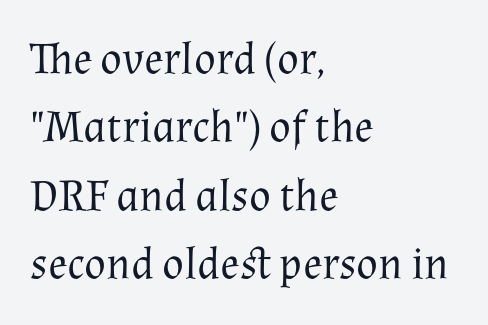
Evenly set lines give the paragraph a standard silhouette. These lines keep a tight, regular rhythm from letter to letter. The text was rendered using a seriffed face with decorative stroke endings. The rag falls on the right side of this text block.
